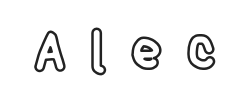
The image shows 50 px condensed type, upright; set unusually wide letter spacing (+0.46 em), not underlined; a large x-height.
